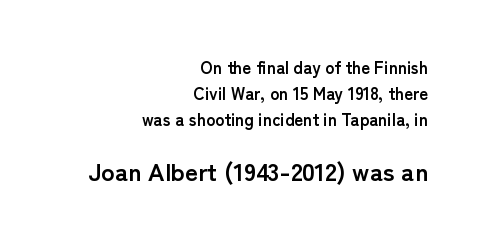
{"italic": "no", "bold": "yes", "underline": "no", "align": "right", "line_spacing": "normal", "line_spacing_ratio": 1.52, "letter_spacing": "normal", "letter_spacing_em": 0.0, "larger_block": "second", "size_ratio": 1.47, "glyph_px": 25}
